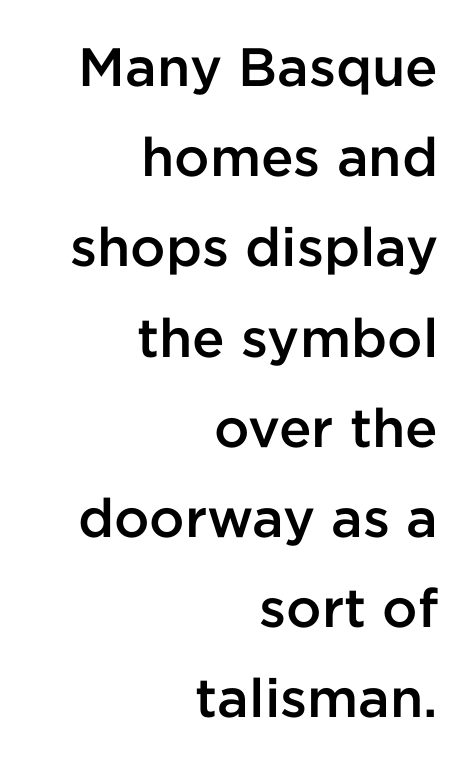
{"serif": "no", "italic": "no", "bold": "semi", "weight": "semibold", "width": "normal", "stroke_contrast": "low", "x_height": "medium", "monospaced": "no", "underline": "no", "align": "right", "line_spacing": "normal", "line_spacing_ratio": 1.67, "letter_spacing": "normal", "letter_spacing_em": 0.0, "glyph_px": 54}
